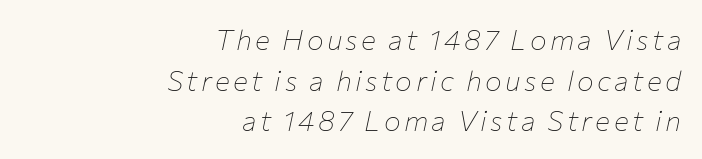
{"italic": "yes", "lean": "right", "slant_degrees": 12, "bold": "no", "weight": "thin", "width": "normal", "stroke_contrast": "low", "x_height": "medium", "monospaced": "no", "underline": "no", "align": "right", "line_spacing": "normal", "line_spacing_ratio": 1.45, "glyph_px": 28}
